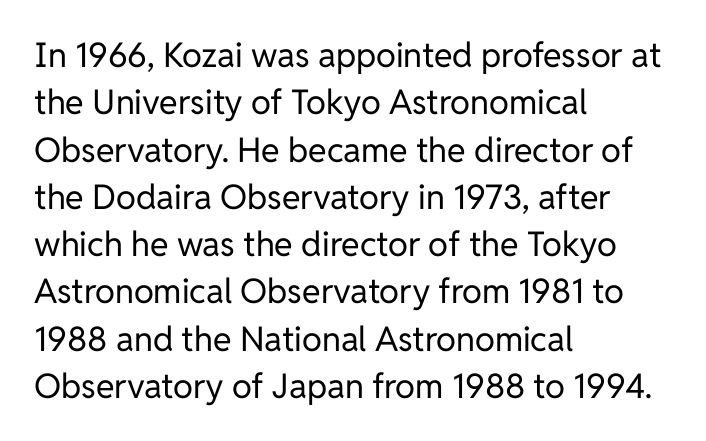
The image shows 34 px regular-weight sans-serif type, upright; set left-aligned, normal line spacing (1.39x), normal letter spacing, not underlined; low stroke contrast and a medium x-height.
